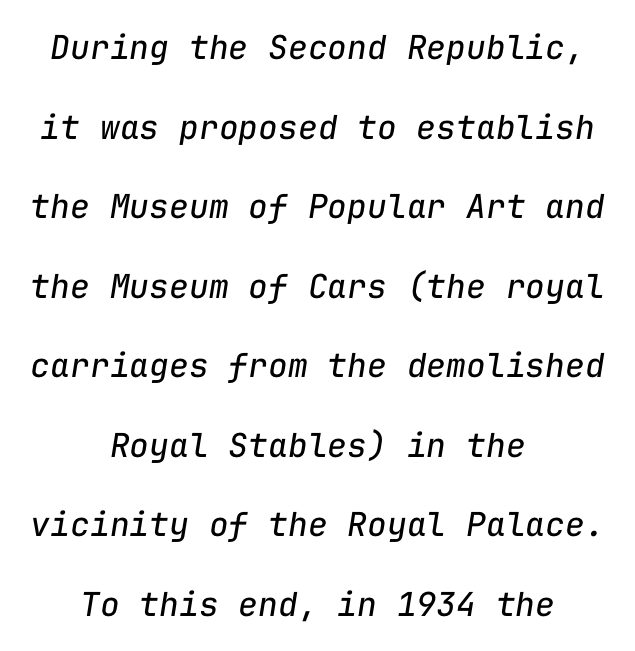
Q: Is the text bold? A: No.
Q: Is the text italic (slanted)? A: Yes, it leans right by about 9 degrees.
Q: Is the text underlined? A: No.
Q: How is the paragraph aligned? A: Centered.
Q: Is the spacing between letters normal or unusually wide? A: Normal.
Q: Is the spacing between lines tight, normal or loose? A: Loose.
Q: Width (condensed, normal, or wide)? A: Normal.
Q: Stroke contrast? A: Low.
Q: x-height? A: Medium.
Q: Monospaced? A: Yes.
